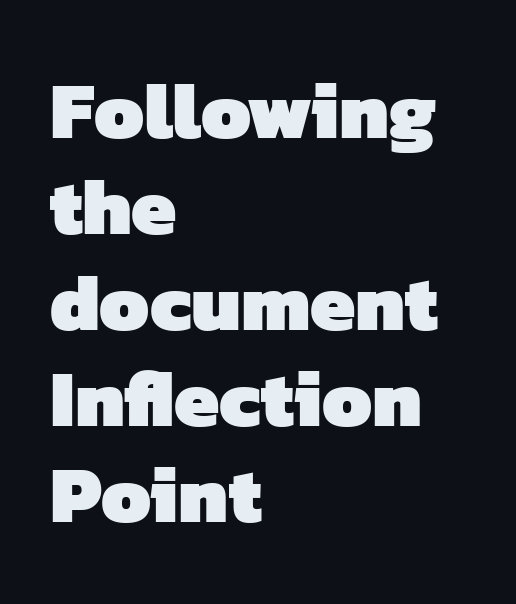
The image shows 80 px heavy sans-serif type; set left-aligned, line spacing 1.2x, normal letter spacing, not underlined; low stroke contrast and a medium x-height.
